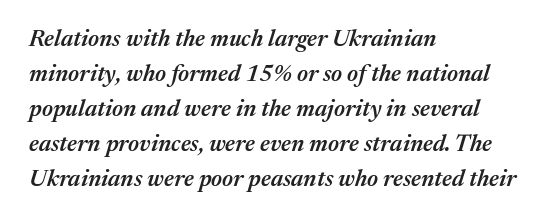
Q: Is the text bold? A: Semi-bold.
Q: Is the text italic (slanted)? A: Yes, it leans right by about 17 degrees.
Q: Is the text underlined? A: No.
Q: How is the paragraph aligned? A: Left-aligned.
Q: Is the spacing between letters normal or unusually wide? A: Normal.
Q: Is the spacing between lines tight, normal or loose? A: Normal.
